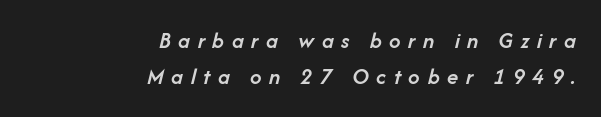
The image shows 23 px text type, italic (leaning right); set right-aligned, normal line spacing (1.55x), unusually wide letter spacing (+0.33 em), not underlined.
